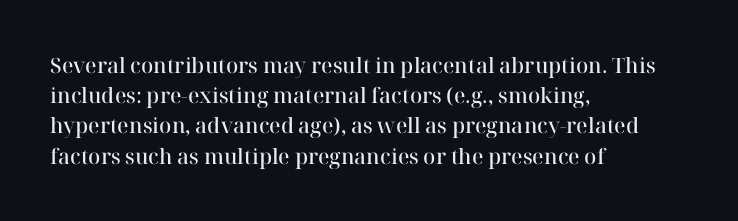
Vertical spacing — default. These lines stack with their left ends in a neat column. A typesetter would mark this as roman, not italic. Only glyphs here, with clear space below each row. What stands out about the letter spacing? Nothing — it is the standard amount.
